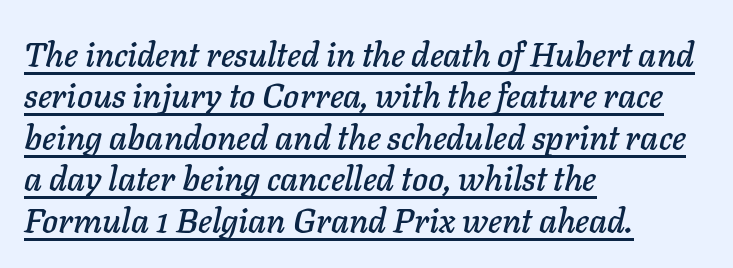
{"italic": "yes", "lean": "right", "slant_degrees": 11, "width": "normal", "stroke_contrast": "low", "x_height": "medium", "monospaced": "no", "underline": "yes", "align": "left", "line_spacing_ratio": 1.22, "letter_spacing": "normal", "letter_spacing_em": 0.0, "glyph_px": 34}
